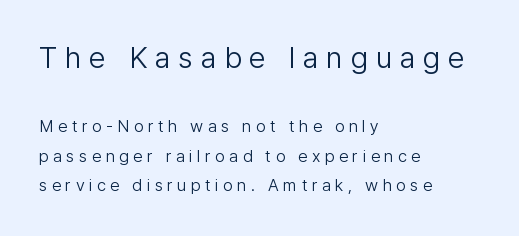
{"serif": "no", "italic": "no", "bold": "no", "weight": "light", "width": "normal", "stroke_contrast": "low", "x_height": "medium", "monospaced": "no", "underline": "no", "align": "left", "line_spacing_ratio": 1.74, "letter_spacing": "wide", "letter_spacing_em": 0.26, "larger_block": "first", "size_ratio": 1.76, "glyph_px": 30}
